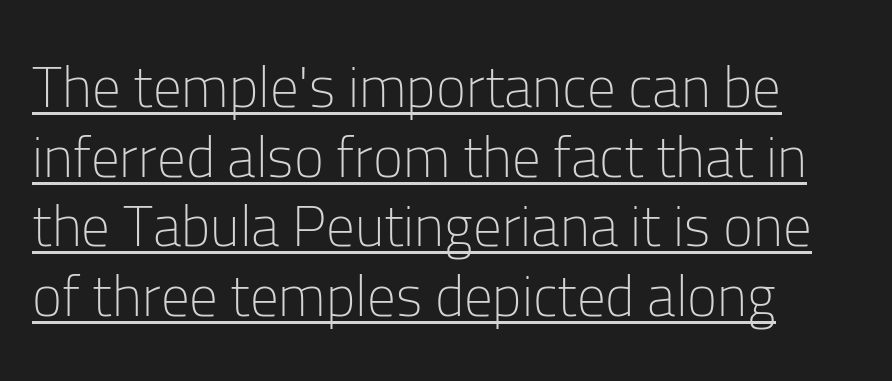
Q: Is the text bold? A: No.
Q: Is the text italic (slanted)? A: No, it is upright.
Q: Is the typeface a serif or a sans-serif typeface? A: Sans-serif.
Q: Is the text underlined? A: Yes.
Q: How is the paragraph aligned? A: Left-aligned.
Q: Is the spacing between letters normal or unusually wide? A: Normal.
Q: Width (condensed, normal, or wide)? A: Normal.
Q: Stroke contrast? A: Low.
Q: x-height? A: Medium.
Q: Monospaced? A: No.
